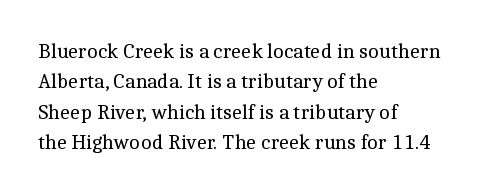
The image shows 21 px text type, upright; set left-aligned, normal line spacing (1.45x), normal letter spacing, not underlined.
